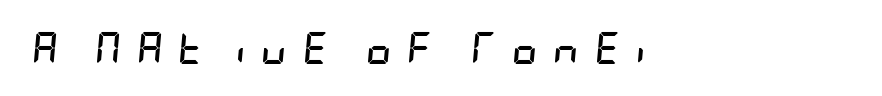
{"italic": "yes", "lean": "right", "slant_degrees": 5, "bold": "yes", "weight": "semibold", "width": "condensed", "stroke_contrast": "low", "x_height": "large", "underline": "no", "letter_spacing": "wide", "letter_spacing_em": 0.48, "glyph_px": 32}
